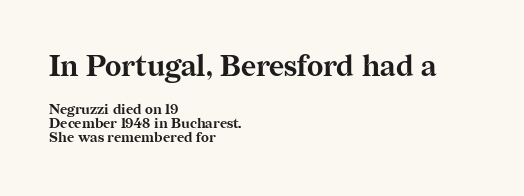
Vertically, the passage feels compressed, each row crowding the next. Students, note that the glyphs here touch the page at normal intervals. Bigger letters appear in the top chunk; the bottom chunk is reduced. Spacing verdict: proportional, widths tailored to each character. Posture: upright roman. No word sits above an underline.
